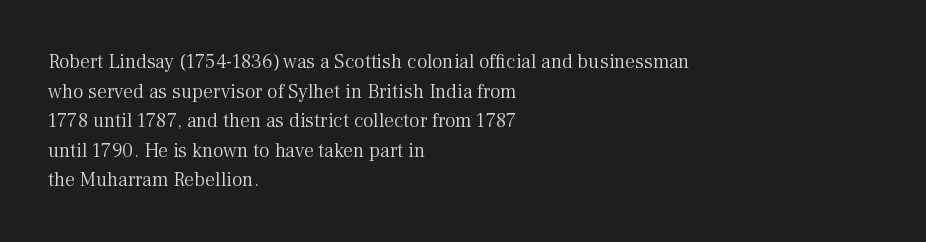
The image shows 20 px text type, upright; set left-aligned, normal line spacing (1.48x), normal letter spacing, not underlined.
